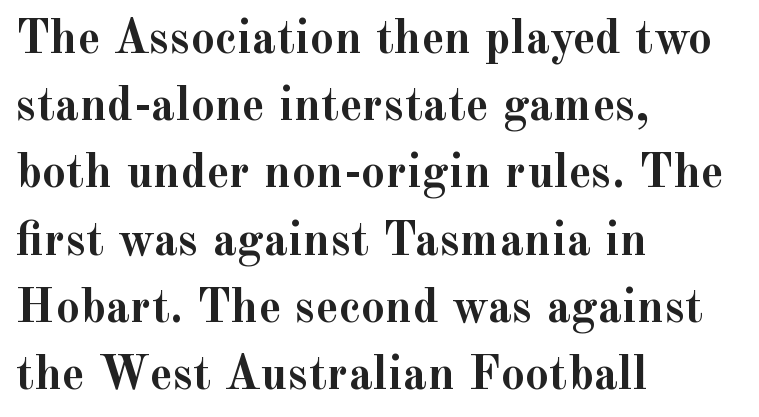
{"serif": "yes", "italic": "no", "bold": "yes", "weight": "semibold", "width": "normal", "x_height": "small", "monospaced": "no", "underline": "no", "align": "left", "line_spacing": "normal", "line_spacing_ratio": 1.4, "letter_spacing": "normal", "letter_spacing_em": 0.0, "glyph_px": 48}
